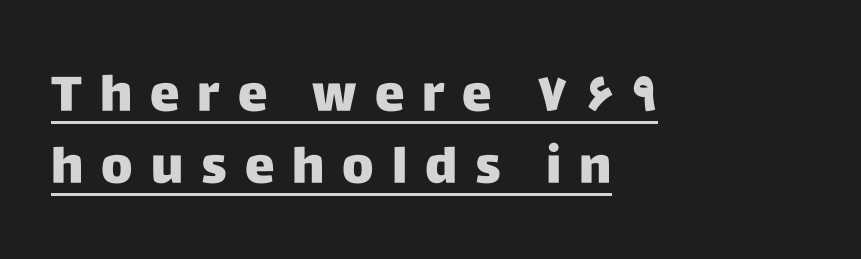
{"serif": "no", "italic": "no", "width": "normal", "stroke_contrast": "low", "x_height": "large", "monospaced": "no", "underline": "yes", "align": "left", "line_spacing": "normal", "line_spacing_ratio": 1.44, "letter_spacing": "wide", "letter_spacing_em": 0.36, "glyph_px": 50}
